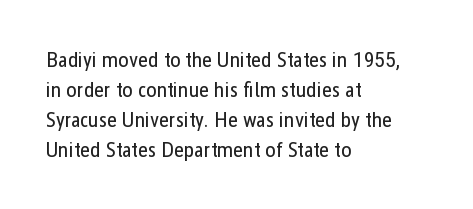
{"italic": "no", "bold": "no", "underline": "no", "align": "left", "line_spacing": "normal", "line_spacing_ratio": 1.36, "letter_spacing": "normal", "letter_spacing_em": 0.0, "glyph_px": 22}
